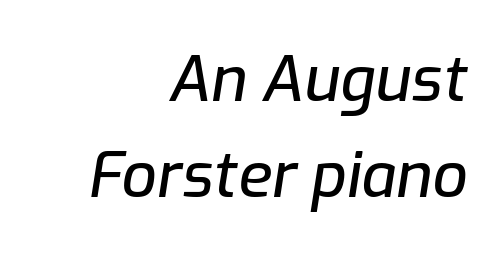
{"italic": "yes", "lean": "right", "slant_degrees": 9, "width": "normal", "stroke_contrast": "low", "x_height": "medium", "monospaced": "no", "underline": "no", "align": "right", "line_spacing": "normal", "line_spacing_ratio": 1.55, "letter_spacing": "normal", "letter_spacing_em": 0.0, "glyph_px": 62}
